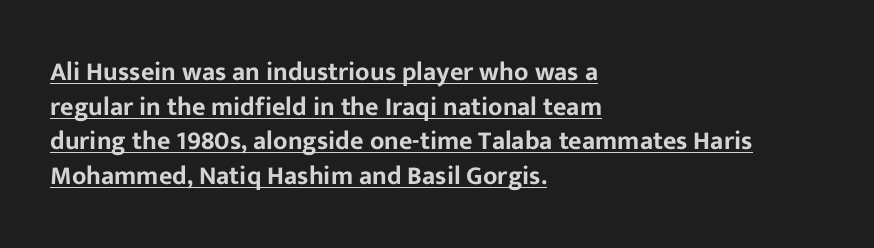
The image shows 26 px text type, upright; set left-aligned, normal line spacing (1.33x), normal letter spacing, underlined.
